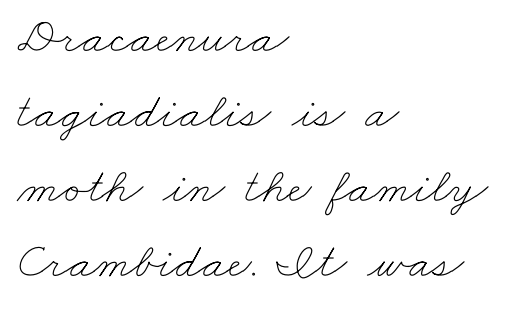
{"bold": "no", "weight": "thin", "width": "wide", "stroke_contrast": "low", "x_height": "small", "monospaced": "no", "underline": "no", "align": "left", "line_spacing": "normal", "line_spacing_ratio": 1.5, "letter_spacing": "normal", "letter_spacing_em": 0.0, "glyph_px": 50}
